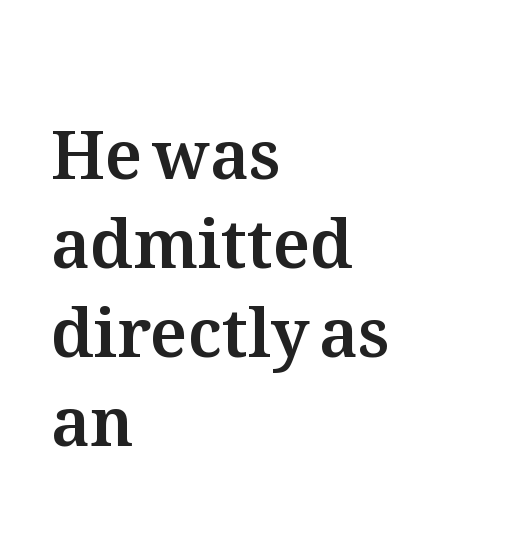
{"italic": "no", "width": "normal", "stroke_contrast": "medium", "x_height": "medium", "monospaced": "no", "underline": "no", "align": "left", "line_spacing": "normal", "line_spacing_ratio": 1.33, "letter_spacing": "normal", "letter_spacing_em": 0.0, "glyph_px": 67}
